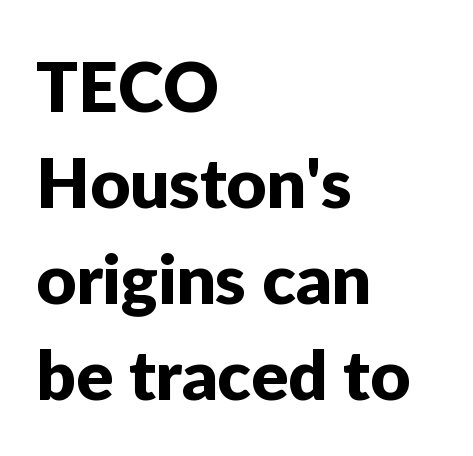
The type family on display is of the sans-serif kind. Standard letterfit; no display-style spreading of the glyphs. The axis of the letterforms is exactly vertical. Looks like regular typesetting: each glyph gets only the width it needs.
